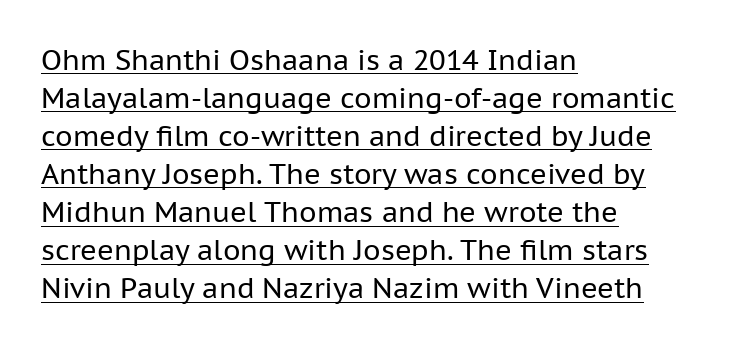
Q: Is the text bold? A: No.
Q: Is the text italic (slanted)? A: No, it is upright.
Q: Is the typeface a serif or a sans-serif typeface? A: Sans-serif.
Q: Is the text underlined? A: Yes.
Q: How is the paragraph aligned? A: Left-aligned.
Q: Is the spacing between letters normal or unusually wide? A: Normal.
Q: Is the spacing between lines tight, normal or loose? A: Normal.
Q: Width (condensed, normal, or wide)? A: Normal.
Q: Stroke contrast? A: Low.
Q: x-height? A: Medium.
Q: Monospaced? A: No.
